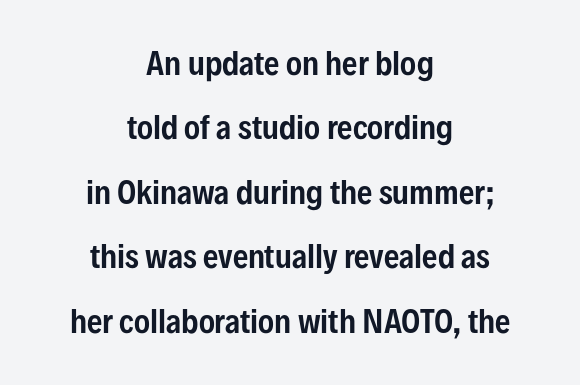
Q: Is the text italic (slanted)? A: No, it is upright.
Q: Is the typeface a serif or a sans-serif typeface? A: Sans-serif.
Q: Is the text underlined? A: No.
Q: How is the paragraph aligned? A: Centered.
Q: Is the spacing between letters normal or unusually wide? A: Normal.
Q: Is the spacing between lines tight, normal or loose? A: Loose.
Q: Width (condensed, normal, or wide)? A: Condensed.
Q: Stroke contrast? A: Low.
Q: x-height? A: Medium.
Q: Monospaced? A: No.
